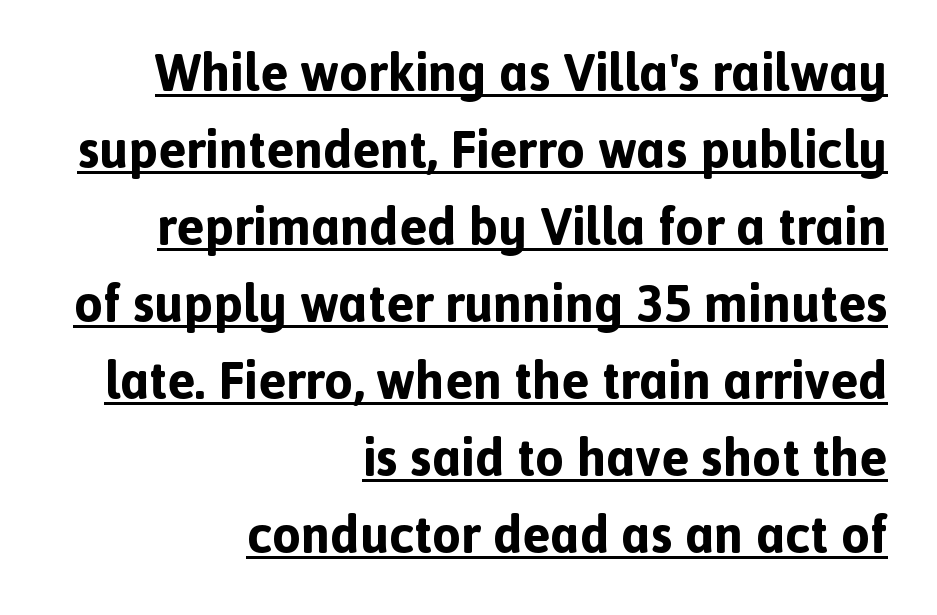
Q: Is the text bold? A: Yes.
Q: Is the text italic (slanted)? A: No, it is upright.
Q: Is the typeface a serif or a sans-serif typeface? A: Sans-serif.
Q: Is the text underlined? A: Yes.
Q: How is the paragraph aligned? A: Right-aligned.
Q: Is the spacing between letters normal or unusually wide? A: Normal.
Q: Is the spacing between lines tight, normal or loose? A: Normal.
Q: Width (condensed, normal, or wide)? A: Normal.
Q: x-height? A: Medium.
Q: Monospaced? A: No.
